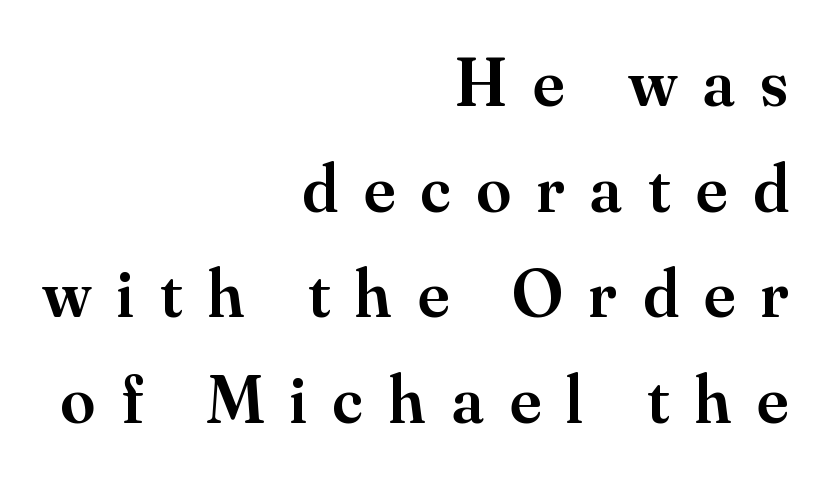
Q: Is the text bold? A: Semi-bold.
Q: Is the text italic (slanted)? A: No, it is upright.
Q: Is the typeface a serif or a sans-serif typeface? A: Serif.
Q: Is the text underlined? A: No.
Q: How is the paragraph aligned? A: Right-aligned.
Q: Is the spacing between letters normal or unusually wide? A: Unusually wide.
Q: Is the spacing between lines tight, normal or loose? A: Normal.
Q: Width (condensed, normal, or wide)? A: Normal.
Q: Stroke contrast? A: Medium.
Q: x-height? A: Small.
Q: Monospaced? A: No.
